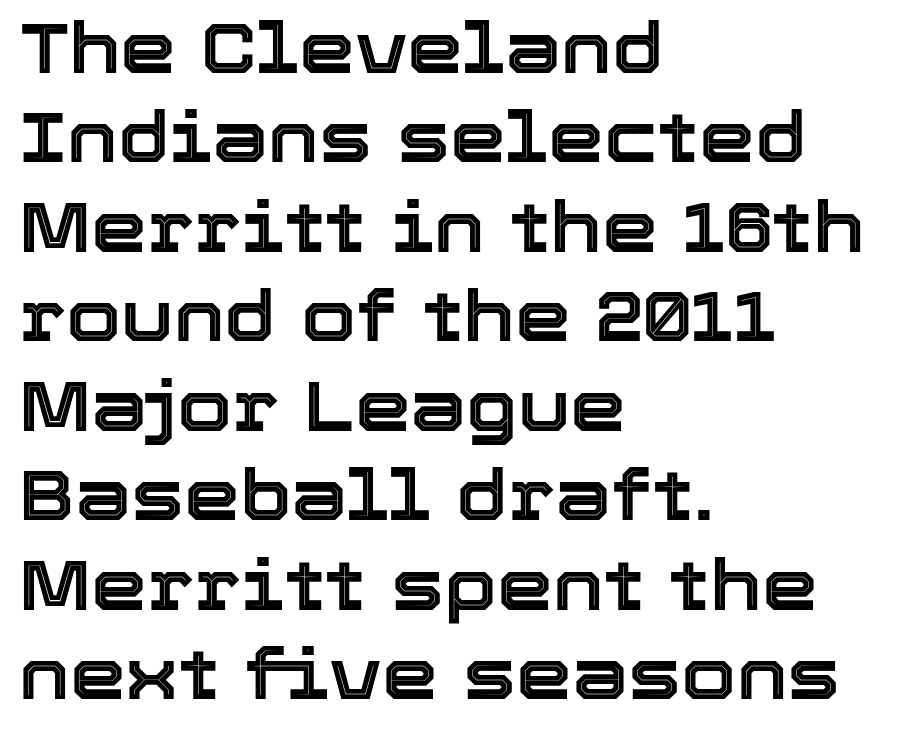
{"italic": "no", "width": "normal", "x_height": "medium", "monospaced": "no", "underline": "no", "align": "left", "line_spacing": "normal", "line_spacing_ratio": 1.26, "letter_spacing": "normal", "letter_spacing_em": 0.0, "glyph_px": 71}
